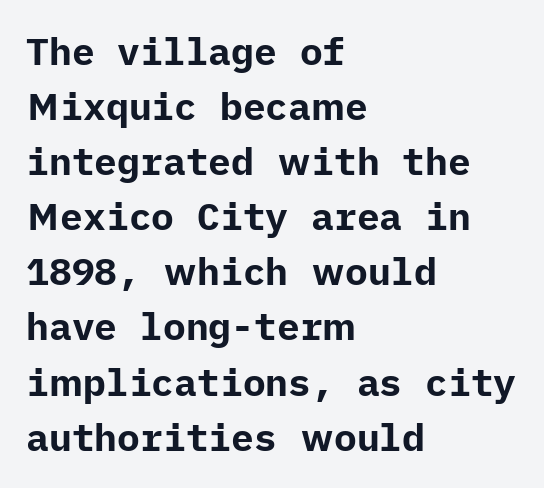
The image shows 38 px bold sans-serif type, upright; set left-aligned, normal line spacing (1.45x), normal letter spacing, not underlined; low stroke contrast and a medium x-height.
